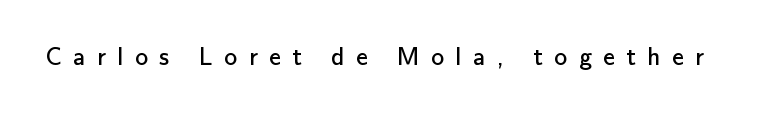
{"italic": "no", "bold": "no", "underline": "no", "letter_spacing": "wide", "letter_spacing_em": 0.44, "glyph_px": 26}
